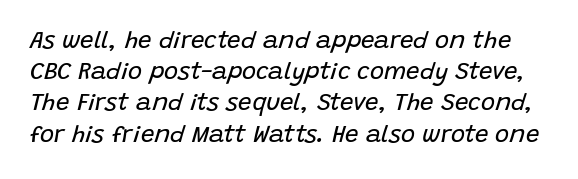
Q: Is the text bold? A: No.
Q: Is the text italic (slanted)? A: Yes, it leans right by about 15 degrees.
Q: Is the text underlined? A: No.
Q: Is the spacing between letters normal or unusually wide? A: Normal.
Q: Is the spacing between lines tight, normal or loose? A: Normal.
